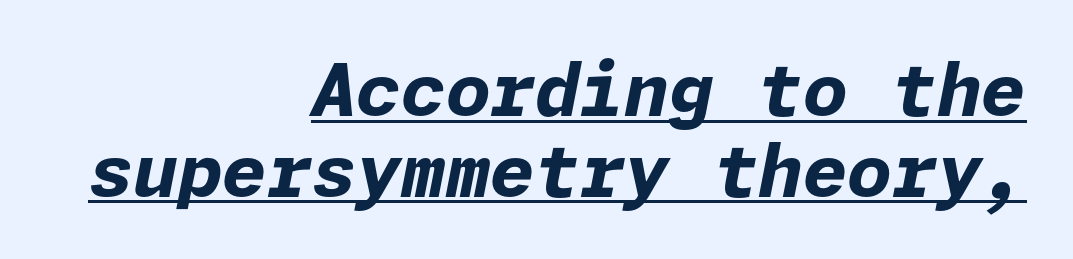
The characters look thick and weighty, a clear bold. Does extra space separate the letters? No, they use regular spacing. Summary of vertical rhythm: compact, with narrow interline spacing. This sample carries an underscore along the baseline area.
